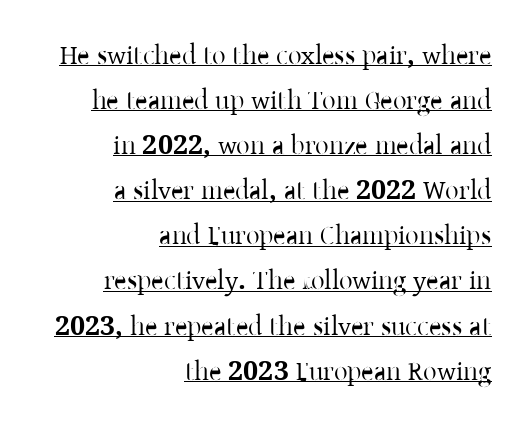
Q: Is the text italic (slanted)? A: No, it is upright.
Q: Is the text underlined? A: Yes.
Q: How is the paragraph aligned? A: Right-aligned.
Q: Is the spacing between letters normal or unusually wide? A: Normal.
Q: Is the spacing between lines tight, normal or loose? A: Normal.
